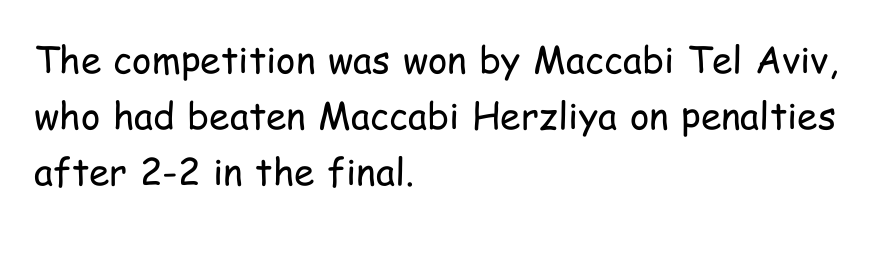
Beneath every word, the page is bare. Interline gaps are of average width in this sample. The face used here is proportionally spaced, like ordinary book or web type. A sans-serif font was chosen for this passage. The rendering keeps characters at their native spacing. The strokes carry an ordinary text weight at most.
